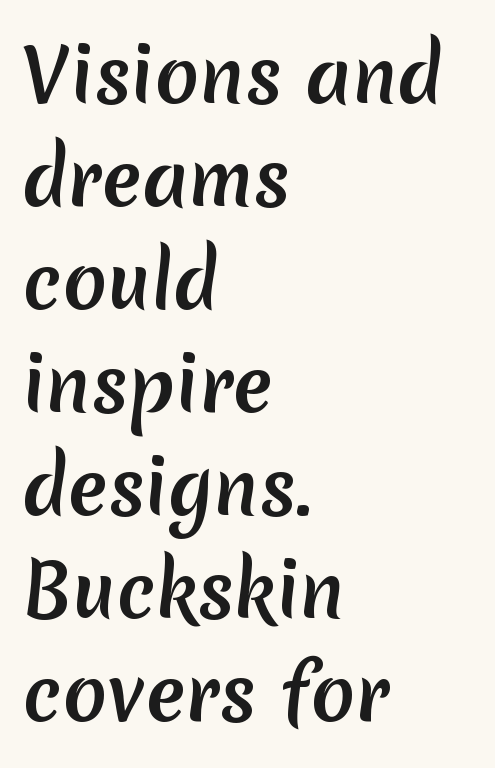
The image shows 73 px sans-serif type; set left-aligned, normal line spacing (1.41x), normal letter spacing, not underlined; medium stroke contrast and a medium x-height.
